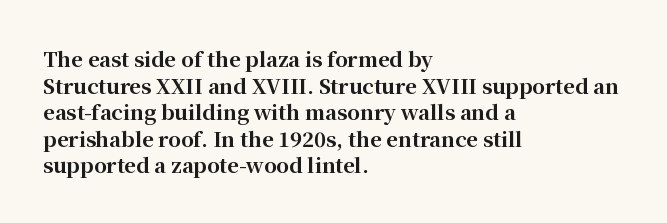
Q: Is the text bold? A: Yes.
Q: Is the text italic (slanted)? A: No, it is upright.
Q: Is the text underlined? A: No.
Q: How is the paragraph aligned? A: Left-aligned.
Q: Is the spacing between letters normal or unusually wide? A: Normal.
Q: Is the spacing between lines tight, normal or loose? A: Normal.
